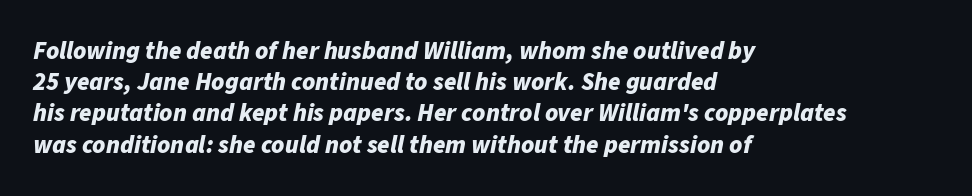
{"italic": "yes", "lean": "right", "slant_degrees": 11, "bold": "yes", "underline": "no", "align": "left", "line_spacing": "normal", "line_spacing_ratio": 1.25, "letter_spacing": "normal", "letter_spacing_em": 0.0, "glyph_px": 25}
